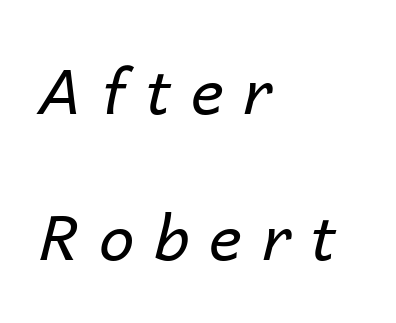
The image shows 63 px regular-weight type, italic (leaning right); set left-aligned, loose line spacing (2.32x), unusually wide letter spacing (+0.32 em), not underlined; low stroke contrast and a medium x-height.
